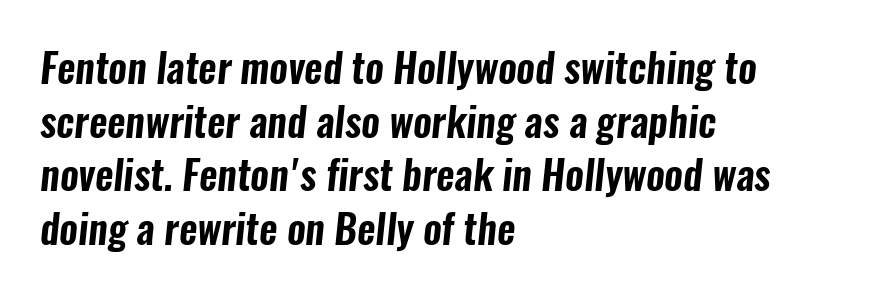
The image shows 40 px condensed sans-serif type; set left-aligned, normal line spacing (1.34x), normal letter spacing, not underlined; low stroke contrast and a medium x-height.
